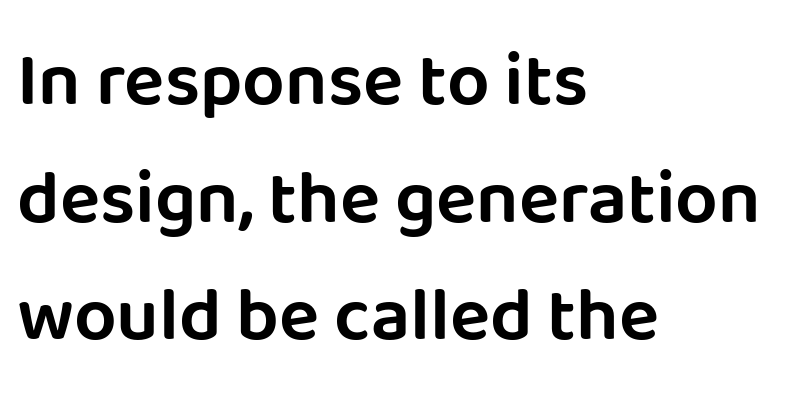
Q: Is the text italic (slanted)? A: No, it is upright.
Q: Is the typeface a serif or a sans-serif typeface? A: Sans-serif.
Q: Is the text underlined? A: No.
Q: How is the paragraph aligned? A: Left-aligned.
Q: Is the spacing between letters normal or unusually wide? A: Normal.
Q: Is the spacing between lines tight, normal or loose? A: Normal.
Q: Width (condensed, normal, or wide)? A: Normal.
Q: Stroke contrast? A: Low.
Q: x-height? A: Large.
Q: Monospaced? A: No.
